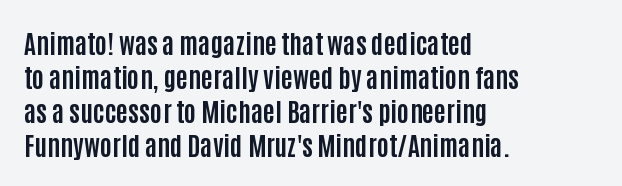
The image shows 26 px bold type, upright; set left-aligned, normal line spacing (1.31x), normal letter spacing, not underlined.
